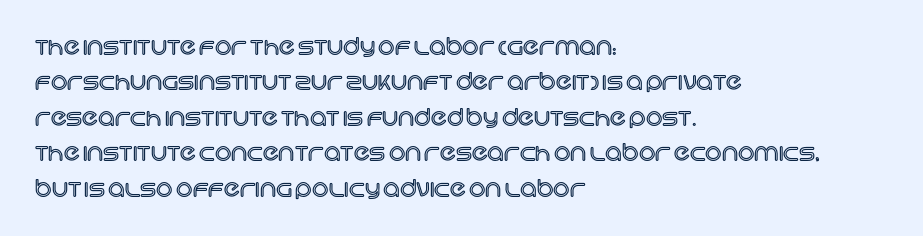
Nope, not italic — everything's standing straight. Words appear dense and cohesive because spacing is normal. The baseline area is clear. These lines sit exactly where default settings would place them. The compositor pushed each line to the left boundary.
